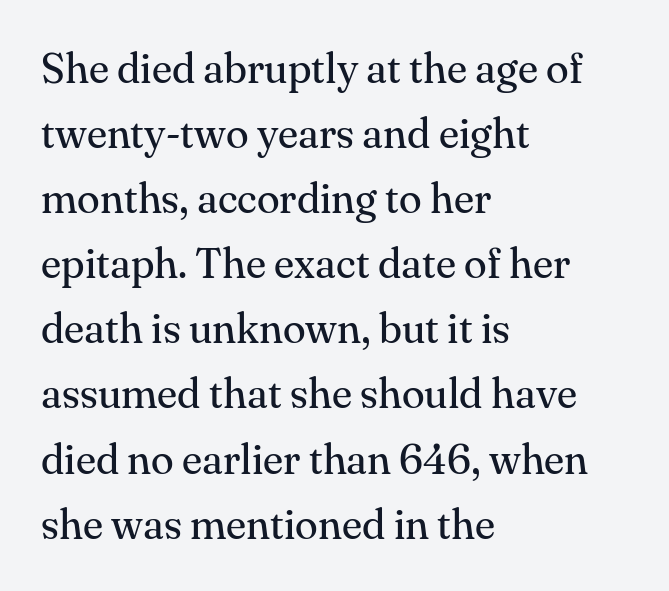
Observe the ordinary spacing: letters are neighbours, not strangers. Upright lettering throughout. Regarding leading, the lines here are spaced in the standard way. The rendering shows small feet on the letterforms — a serif design. Any mark beneath the type? The region is blank.
